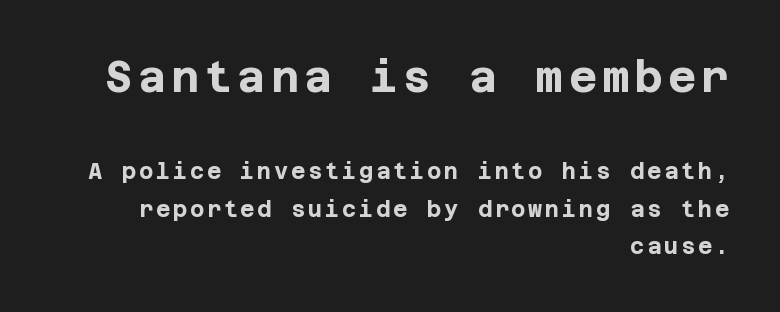
A typesetter would call this leading conventional body-copy spacing. Notice how the passage keeps a crisp vertical edge on the right only. Type without underlining. Stroke thickness is high; the sample reads as a true bold. Is the lower block the larger one? No — the upper block carries the bigger type. Italic: no, the glyphs are upright roman.
